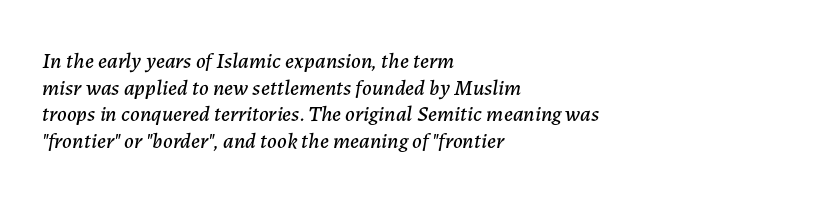
The image shows 22 px text type, italic (leaning right); set left-aligned, line spacing 1.21x, normal letter spacing, not underlined.
